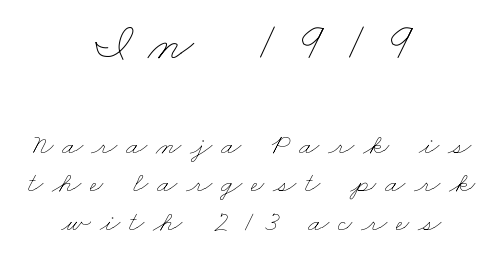
This block has exactly the height ordinary leading produces. The rendering inserts visible extra space after every character. Type size steps down from the first block to the second. Is the stroke heavy? The answer is a plain regular-or-lighter. This sample has the flowing, uneven cadence of proportional lettering.
